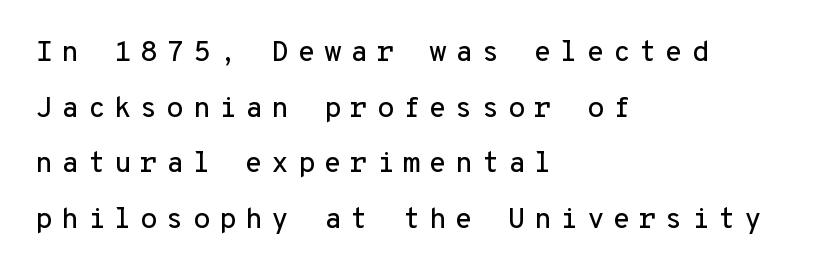
Q: Is the text italic (slanted)? A: No, it is upright.
Q: Is the typeface a serif or a sans-serif typeface? A: Sans-serif.
Q: Is the text underlined? A: No.
Q: How is the paragraph aligned? A: Left-aligned.
Q: Is the spacing between letters normal or unusually wide? A: Unusually wide.
Q: Is the spacing between lines tight, normal or loose? A: Loose.
Q: Width (condensed, normal, or wide)? A: Normal.
Q: Stroke contrast? A: Low.
Q: x-height? A: Medium.
Q: Monospaced? A: Yes.
